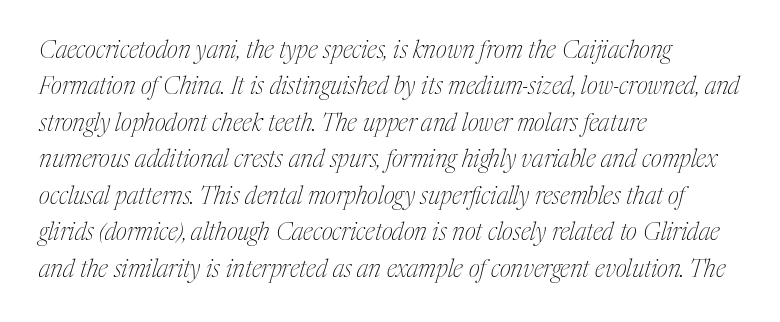
{"italic": "yes", "lean": "right", "slant_degrees": 17, "bold": "no", "underline": "no", "align": "left", "line_spacing": "normal", "line_spacing_ratio": 1.52, "letter_spacing": "normal", "letter_spacing_em": 0.0, "glyph_px": 24}
